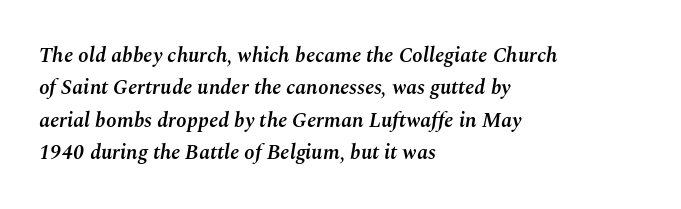
{"italic": "yes", "lean": "right", "slant_degrees": 10, "bold": "semi", "underline": "no", "align": "left", "line_spacing": "normal", "line_spacing_ratio": 1.54, "letter_spacing": "normal", "letter_spacing_em": 0.0, "glyph_px": 21}
